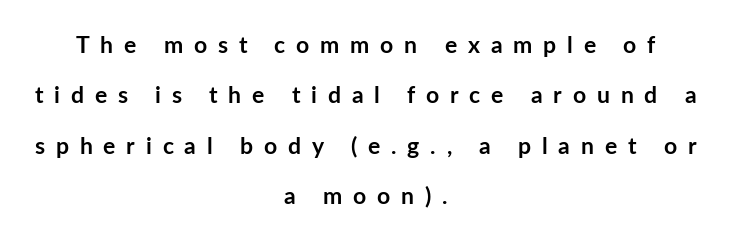
The image shows 23 px bold type, upright; set centered, loose line spacing (2.19x), unusually wide letter spacing (+0.47 em), not underlined.
